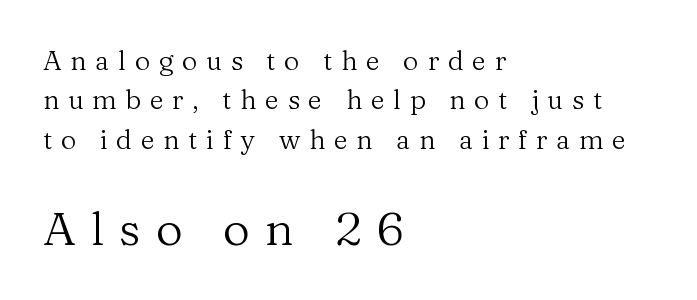
The type sits square on the baseline with zero lean. These glyphs show unthickened strokes, regular width or finer. Yep, those are serifs on the letters. Evenly set lines give the paragraph a standard silhouette. Type without underlining. Do the characters align in a grid? No, the font is proportional.
